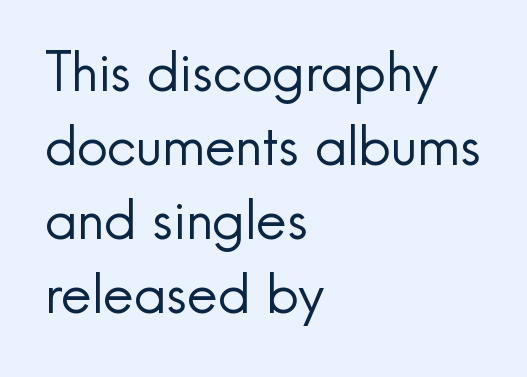
{"serif": "no", "italic": "no", "bold": "no", "weight": "regular", "width": "normal", "x_height": "small", "monospaced": "no", "underline": "no", "align": "left", "line_spacing": "normal", "line_spacing_ratio": 1.37, "letter_spacing": "normal", "letter_spacing_em": 0.0, "glyph_px": 54}
